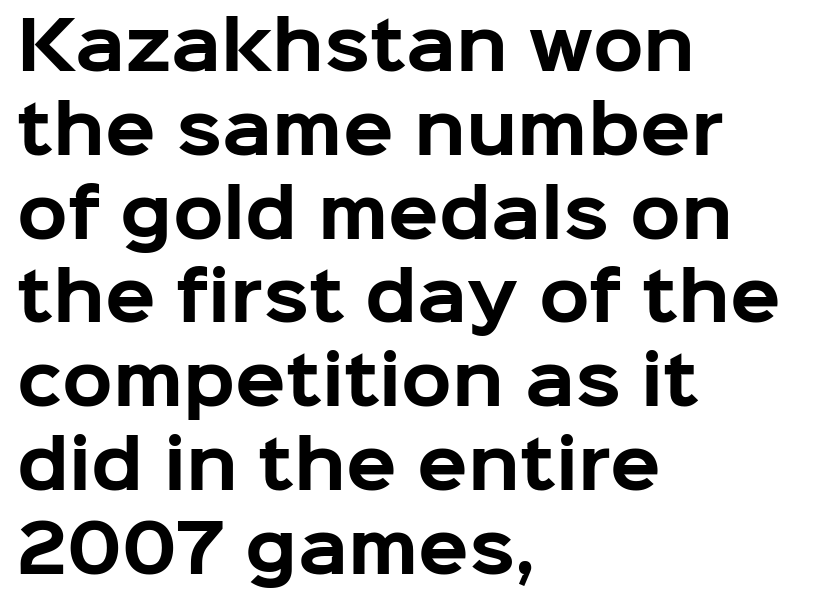
Is this a fixed-width face? No — the glyphs have proportional, varying widths. This sample is left-justified, so line endings fall wherever the words run out. How are the letters spaced? Ordinarily, with no added tracking. Is this a sans? Yes — the strokes have no serifs.
